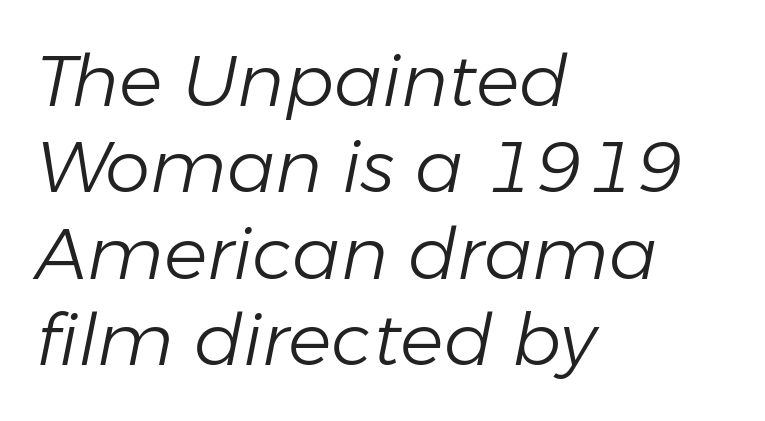
{"italic": "yes", "lean": "right", "slant_degrees": 11, "bold": "no", "weight": "light", "width": "normal", "stroke_contrast": "low", "x_height": "medium", "monospaced": "no", "underline": "no", "align": "left", "line_spacing_ratio": 1.2, "letter_spacing": "normal", "letter_spacing_em": 0.0, "glyph_px": 72}
